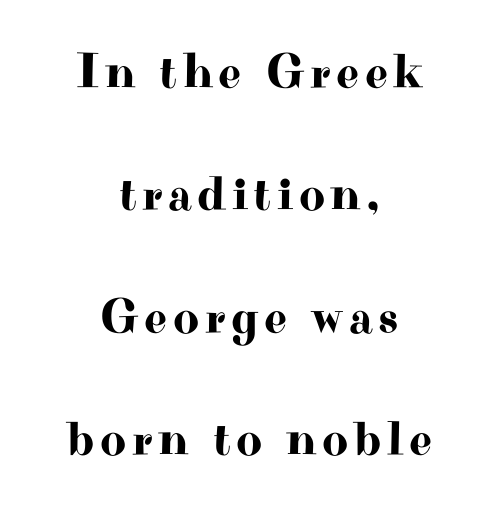
Centered paragraph, ragged on both sides. Here the designer chose a conventional face with non-uniform glyph widths. The vertical gap from one line to the next is large. In terms of posture, this sample is upright. The gap between lines stays unmarked.
